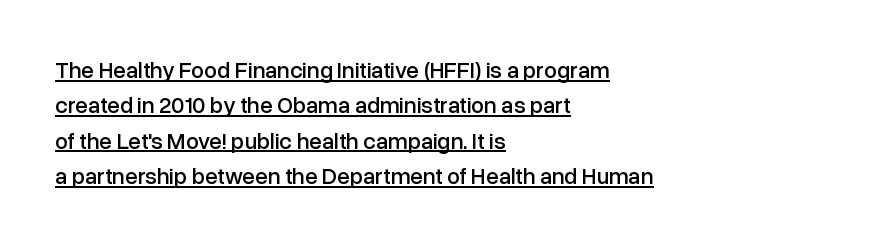
How are the letters spaced? Ordinarily, with no added tracking. Compared with typical paragraphs, the rows here are spaced about the same. Line starts are locked; line ends wander. The rendered words wear a rule along their underside. Ascenders rise straight up at ninety degrees.
